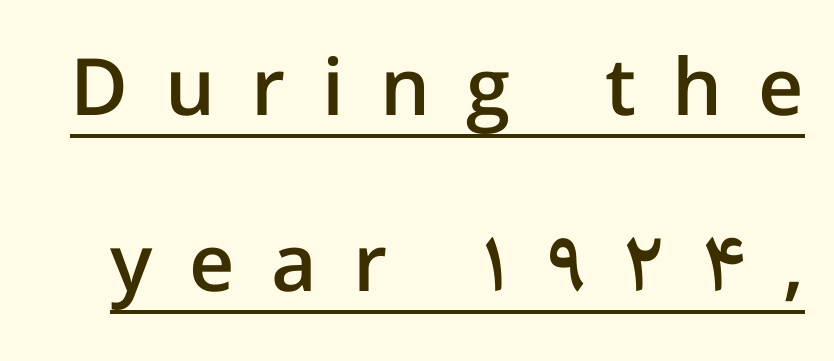
The image shows 79 px semibold sans-serif type, upright; set loose line spacing (2.23x), unusually wide letter spacing (+0.46 em), underlined; low stroke contrast and a medium x-height.
